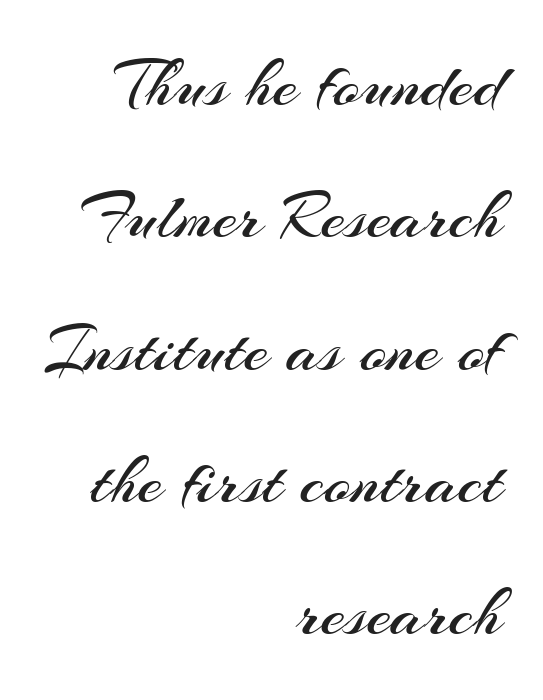
Q: Is the text bold? A: No.
Q: Is the text italic (slanted)? A: Yes.
Q: Is the typeface a serif or a sans-serif typeface? A: Sans-serif.
Q: Is the text underlined? A: No.
Q: How is the paragraph aligned? A: Right-aligned.
Q: Is the spacing between letters normal or unusually wide? A: Normal.
Q: Width (condensed, normal, or wide)? A: Normal.
Q: Stroke contrast? A: Medium.
Q: x-height? A: Small.
Q: Monospaced? A: No.
